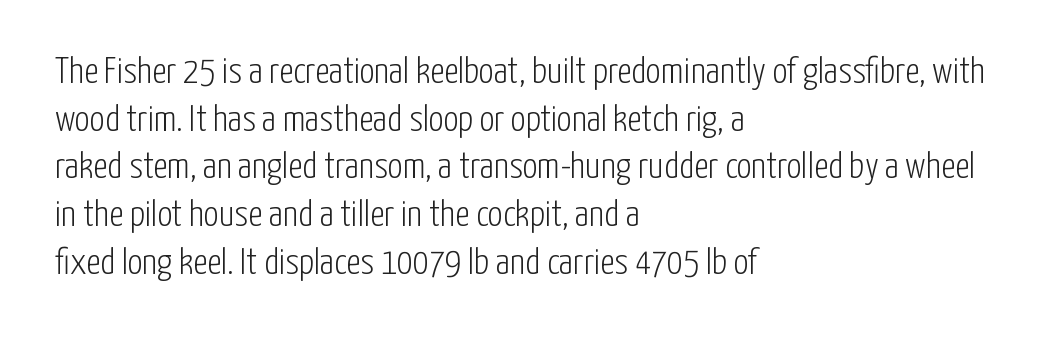
Q: Is the text bold? A: No.
Q: Is the text italic (slanted)? A: No, it is upright.
Q: Is the typeface a serif or a sans-serif typeface? A: Sans-serif.
Q: Is the text underlined? A: No.
Q: How is the paragraph aligned? A: Left-aligned.
Q: Is the spacing between letters normal or unusually wide? A: Normal.
Q: Is the spacing between lines tight, normal or loose? A: Normal.
Q: Width (condensed, normal, or wide)? A: Condensed.
Q: Stroke contrast? A: Low.
Q: x-height? A: Medium.
Q: Monospaced? A: No.
